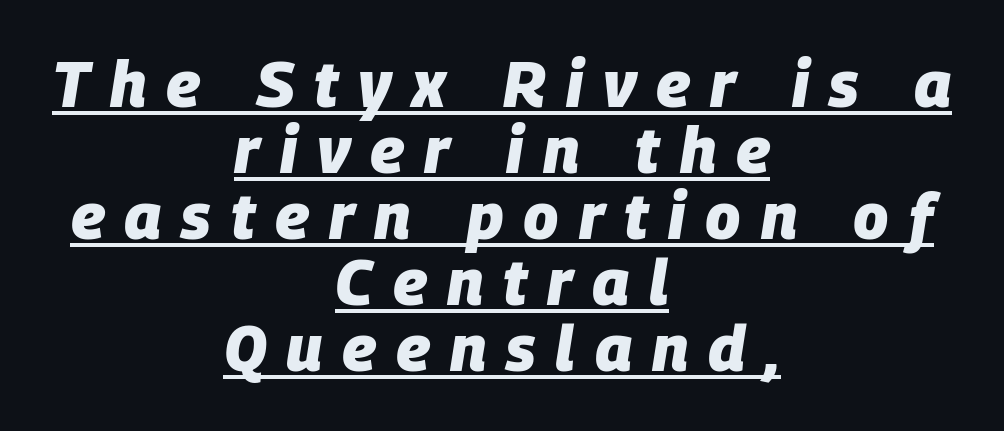
The image shows 64 px heavy type, italic (leaning right); set centered, tight line spacing (1.03x), unusually wide letter spacing (+0.31 em), underlined; low stroke contrast and a large x-height.
